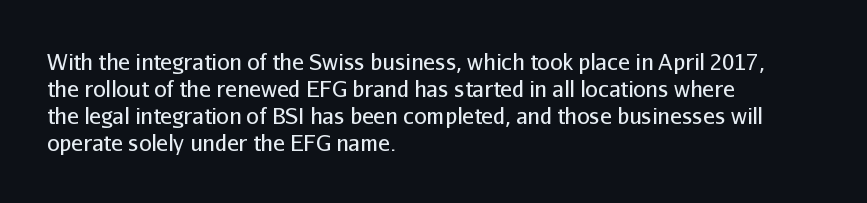
The image shows 22 px text type, upright; set left-aligned, line spacing 1.22x, normal letter spacing, not underlined.
